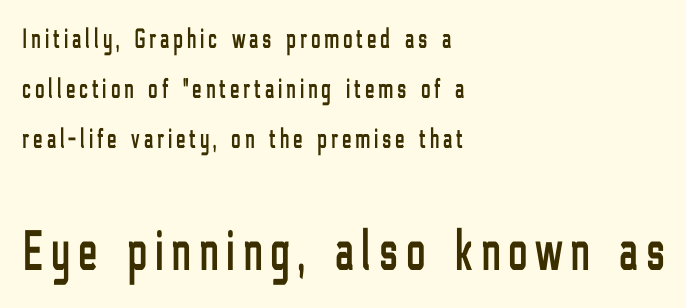
The image shows 57 px condensed sans-serif type, upright; set left-aligned, line spacing 1.79x, not underlined; the second (bottom) block is 2.04x larger; low stroke contrast and a medium x-height.
